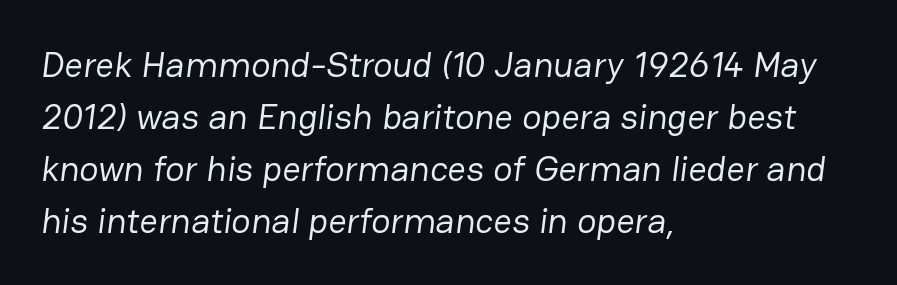
{"serif": "no", "bold": "no", "weight": "regular", "width": "normal", "stroke_contrast": "low", "x_height": "medium", "monospaced": "no", "underline": "no", "align": "left", "line_spacing": "normal", "line_spacing_ratio": 1.44, "letter_spacing": "normal", "letter_spacing_em": 0.0, "glyph_px": 36}
